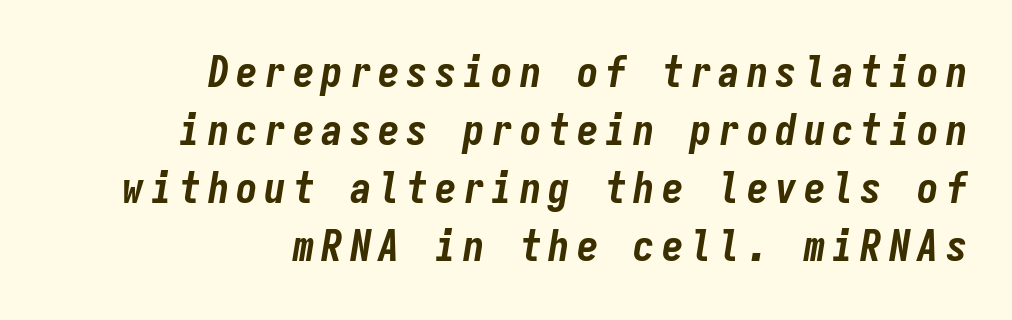
The image shows 43 px bold, condensed type, italic (leaning right), monospaced; set right-aligned, normal line spacing (1.35x), not underlined; low stroke contrast and a medium x-height.
